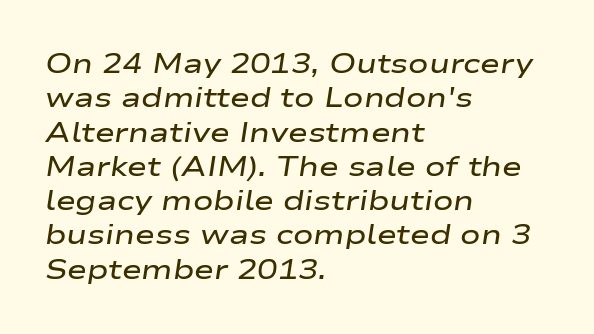
{"italic": "yes", "lean": "right", "slant_degrees": 9, "bold": "semi", "underline": "no", "align": "left", "line_spacing": "normal", "line_spacing_ratio": 1.27, "letter_spacing": "normal", "letter_spacing_em": 0.0, "glyph_px": 27}
